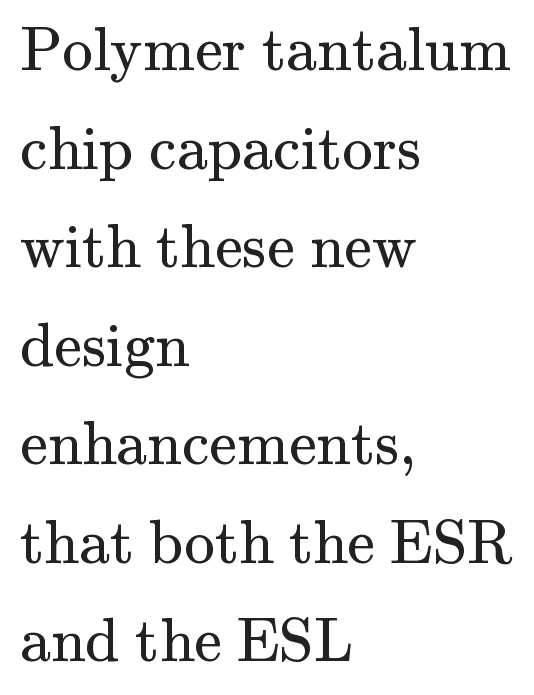
Q: Is the text bold? A: No.
Q: Is the text italic (slanted)? A: No, it is upright.
Q: Is the typeface a serif or a sans-serif typeface? A: Serif.
Q: Is the text underlined? A: No.
Q: How is the paragraph aligned? A: Left-aligned.
Q: Is the spacing between letters normal or unusually wide? A: Normal.
Q: Is the spacing between lines tight, normal or loose? A: Normal.
Q: Width (condensed, normal, or wide)? A: Normal.
Q: Stroke contrast? A: Medium.
Q: x-height? A: Small.
Q: Monospaced? A: No.
